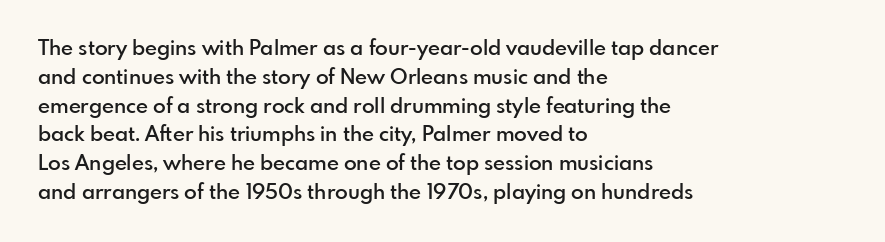
{"italic": "no", "bold": "semi", "underline": "no", "align": "left", "line_spacing": "normal", "line_spacing_ratio": 1.37, "letter_spacing": "normal", "letter_spacing_em": 0.0, "glyph_px": 21}
